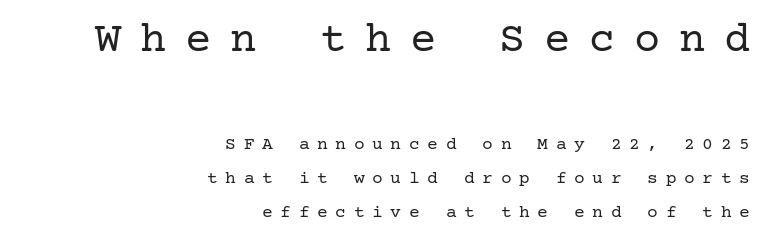
Q: Is the text bold? A: No.
Q: Is the text italic (slanted)? A: No, it is upright.
Q: Is the typeface a serif or a sans-serif typeface? A: Serif.
Q: Is the text underlined? A: No.
Q: How is the paragraph aligned? A: Right-aligned.
Q: Is the spacing between letters normal or unusually wide? A: Unusually wide.
Q: Which block of text is set in a larger size, the first (top) or the second (bottom)? A: The first (top) one.
Q: Width (condensed, normal, or wide)? A: Normal.
Q: Stroke contrast? A: Low.
Q: x-height? A: Medium.
